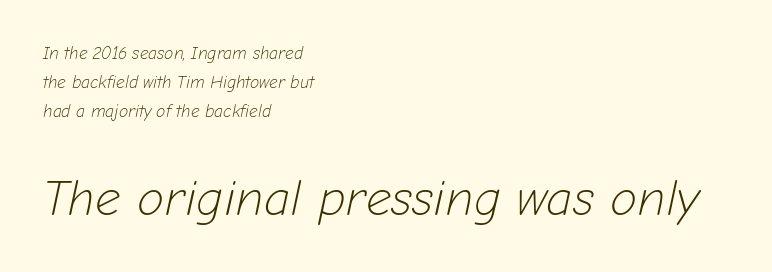
Varying glyph widths throughout — classic text-font behaviour. The lower block of text is set noticeably larger than the block above it. These lines keep a tight, regular rhythm from letter to letter. Notice how the passage keeps a crisp vertical edge on the left only.
